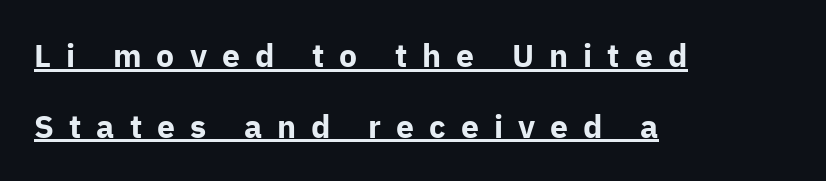
The image shows 32 px bold sans-serif type, upright; set left-aligned, loose line spacing (2.21x), unusually wide letter spacing (+0.47 em), underlined; low stroke contrast and a medium x-height.
